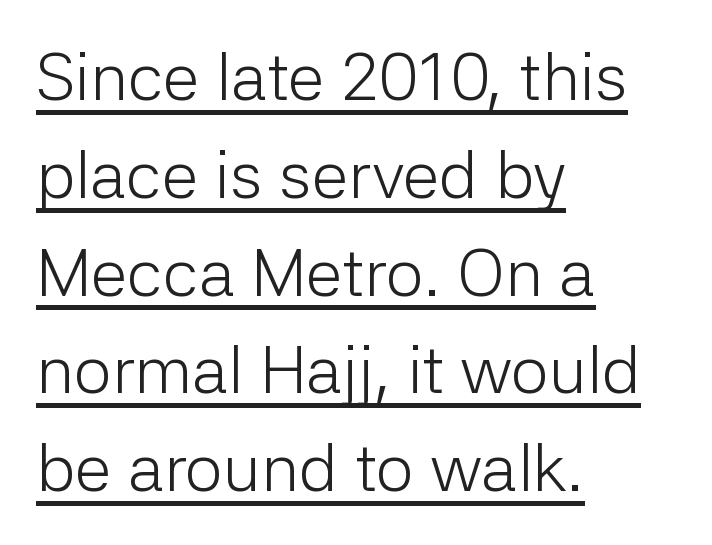
Q: Is the text bold? A: No.
Q: Is the text italic (slanted)? A: No, it is upright.
Q: Is the typeface a serif or a sans-serif typeface? A: Sans-serif.
Q: Is the text underlined? A: Yes.
Q: How is the paragraph aligned? A: Left-aligned.
Q: Is the spacing between letters normal or unusually wide? A: Normal.
Q: Is the spacing between lines tight, normal or loose? A: Normal.
Q: Width (condensed, normal, or wide)? A: Normal.
Q: Stroke contrast? A: Low.
Q: x-height? A: Medium.
Q: Monospaced? A: No.
